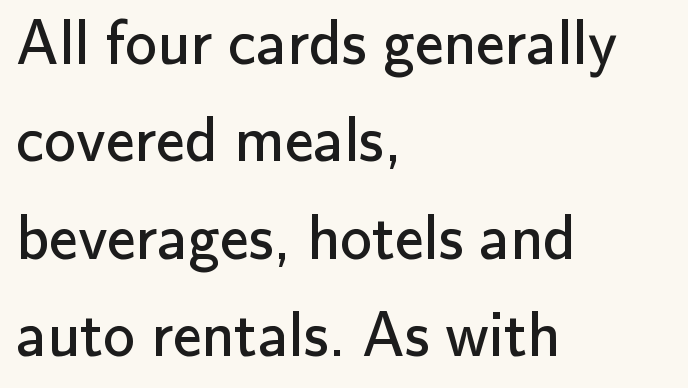
{"serif": "no", "italic": "no", "bold": "no", "weight": "regular", "width": "normal", "stroke_contrast": "low", "x_height": "small", "monospaced": "no", "underline": "no", "align": "left", "line_spacing": "normal", "line_spacing_ratio": 1.52, "letter_spacing": "normal", "letter_spacing_em": 0.0, "glyph_px": 64}
